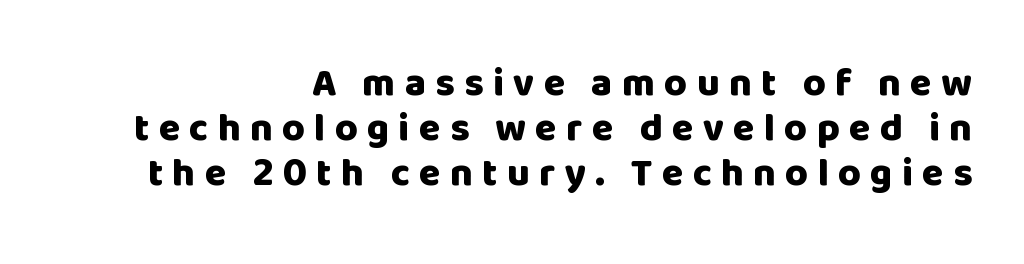
Looks like regular typesetting: each glyph gets only the width it needs. The leading is snug, giving the passage a crowded texture. Letterform terminals end flat and unadorned throughout the passage. Look at the tracking — it's clearly loosened, letters drifting apart. The area under the type is left untouched. This is the regular roman posture of the typeface.
